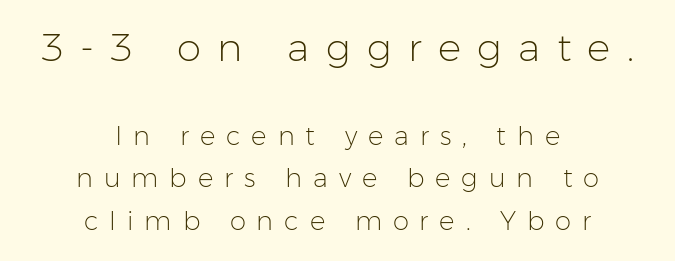
Q: Is the text bold? A: No.
Q: Is the text italic (slanted)? A: No, it is upright.
Q: Is the typeface a serif or a sans-serif typeface? A: Sans-serif.
Q: Is the text underlined? A: No.
Q: How is the paragraph aligned? A: Centered.
Q: Is the spacing between letters normal or unusually wide? A: Unusually wide.
Q: Is the spacing between lines tight, normal or loose? A: Normal.
Q: Which block of text is set in a larger size, the first (top) or the second (bottom)? A: The first (top) one.
Q: Width (condensed, normal, or wide)? A: Normal.
Q: Stroke contrast? A: Low.
Q: x-height? A: Medium.
Q: Monospaced? A: No.
